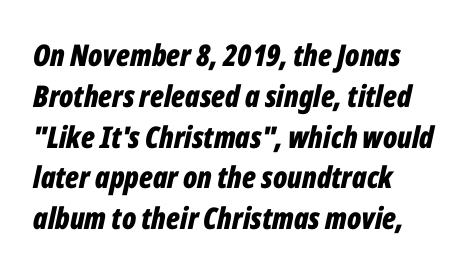
{"italic": "yes", "lean": "right", "slant_degrees": 12, "bold": "yes", "weight": "bold", "width": "condensed", "stroke_contrast": "low", "x_height": "medium", "monospaced": "no", "underline": "no", "align": "left", "line_spacing": "normal", "line_spacing_ratio": 1.36, "letter_spacing": "normal", "letter_spacing_em": 0.0, "glyph_px": 30}
